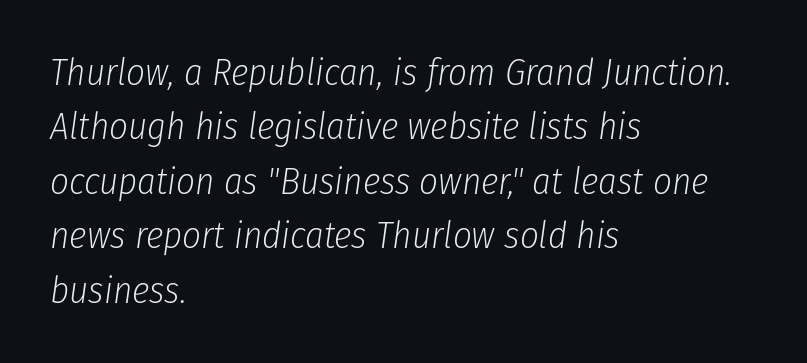
Honestly, the row spacing looks completely unremarkable. This sample has the flowing, uneven cadence of proportional lettering. No extra ink here — the face is not bold. One-word summary of the alignment: left.
